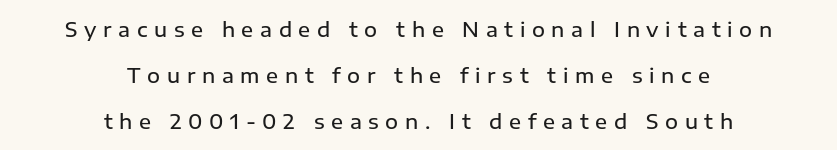
Q: Is the text bold? A: Semi-bold.
Q: Is the text italic (slanted)? A: No, it is upright.
Q: Is the text underlined? A: No.
Q: How is the paragraph aligned? A: Centered.
Q: Is the spacing between letters normal or unusually wide? A: Unusually wide.
Q: Is the spacing between lines tight, normal or loose? A: Loose.
